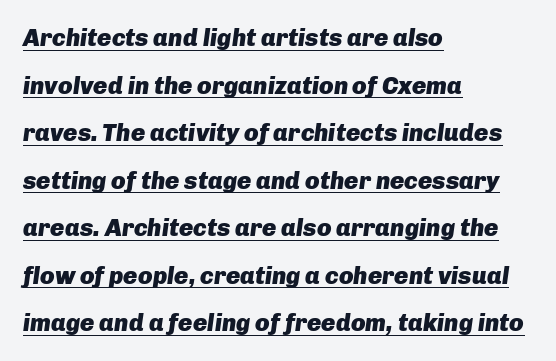
Q: Is the text bold? A: Yes.
Q: Is the text italic (slanted)? A: Yes, it leans right by about 8 degrees.
Q: Is the text underlined? A: Yes.
Q: How is the paragraph aligned? A: Left-aligned.
Q: Is the spacing between letters normal or unusually wide? A: Normal.
Q: Is the spacing between lines tight, normal or loose? A: Loose.
